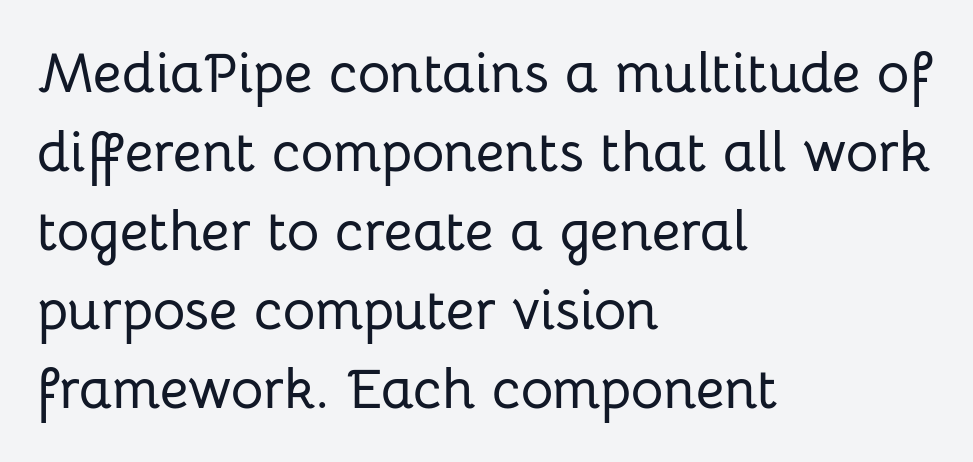
{"serif": "no", "italic": "no", "width": "normal", "stroke_contrast": "low", "x_height": "medium", "monospaced": "no", "underline": "no", "align": "left", "line_spacing": "normal", "line_spacing_ratio": 1.41, "letter_spacing": "normal", "letter_spacing_em": 0.0, "glyph_px": 56}
